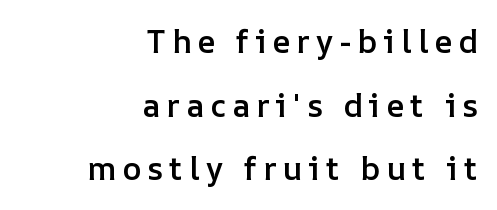
{"italic": "no", "bold": "semi", "weight": "semibold", "width": "normal", "stroke_contrast": "low", "x_height": "medium", "monospaced": "no", "underline": "no", "align": "right", "line_spacing": "loose", "line_spacing_ratio": 1.99, "glyph_px": 32}
